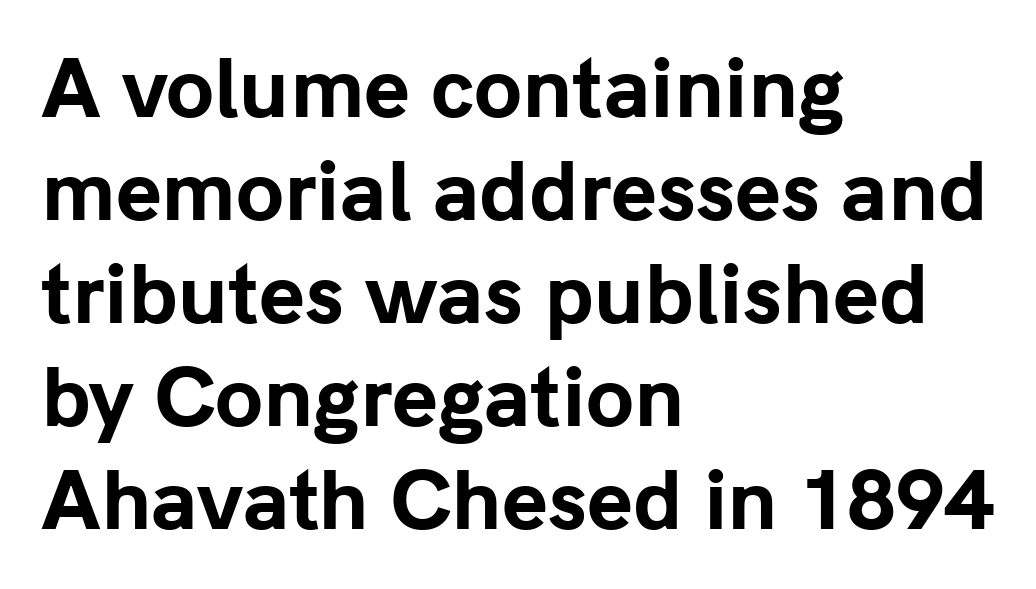
{"serif": "no", "italic": "no", "bold": "yes", "weight": "bold", "width": "normal", "stroke_contrast": "low", "x_height": "medium", "monospaced": "no", "underline": "no", "align": "left", "line_spacing": "normal", "line_spacing_ratio": 1.32, "letter_spacing": "normal", "letter_spacing_em": 0.0, "glyph_px": 78}
